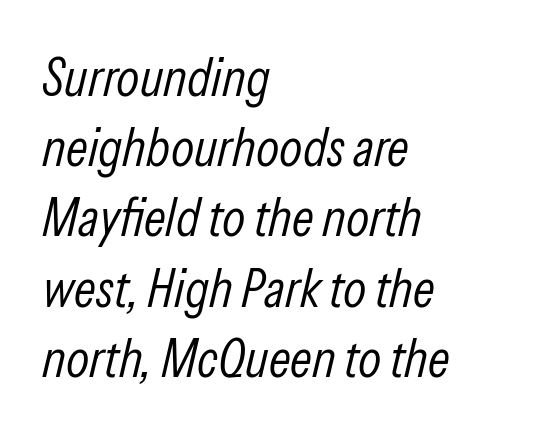
In terms of letterspacing, this is plain default setting. Leading: standard. If you drew a line through each stem, it would be angled. Note the varied advance widths — an 'i' is clearly narrower than an 'm'. Bold? No — there's no thickening of the strokes.
